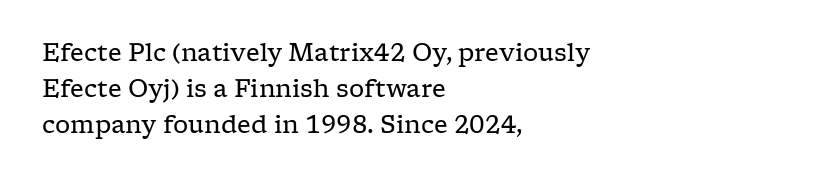
{"italic": "no", "bold": "no", "underline": "no", "align": "left", "line_spacing": "normal", "line_spacing_ratio": 1.5, "letter_spacing": "normal", "letter_spacing_em": 0.0, "glyph_px": 24}
